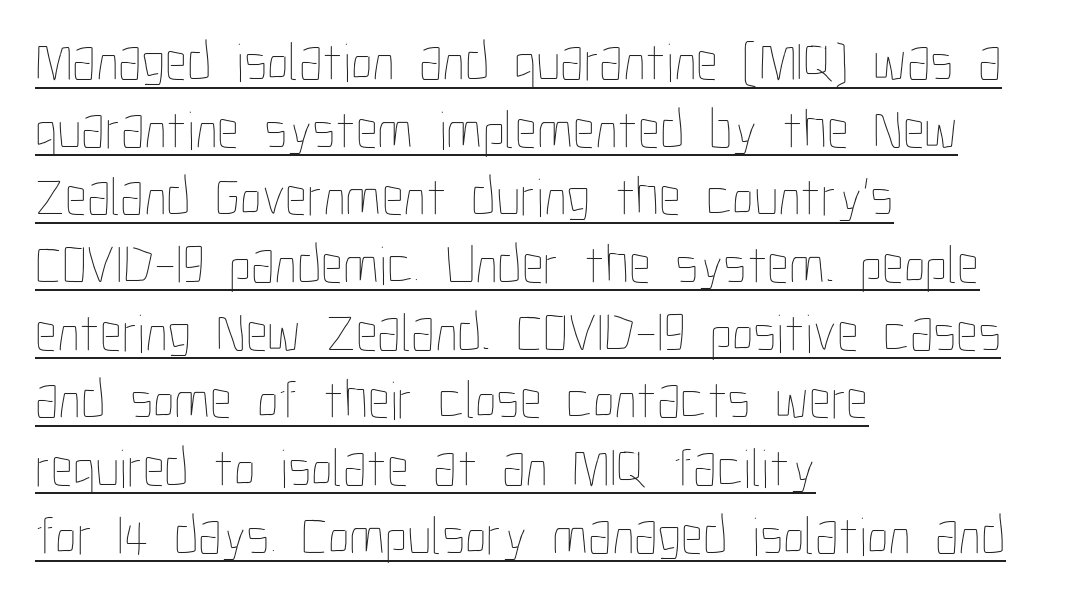
The image shows 55 px thin, condensed type, upright; set left-aligned, line spacing 1.23x, normal letter spacing, underlined; low stroke contrast and a medium x-height.
